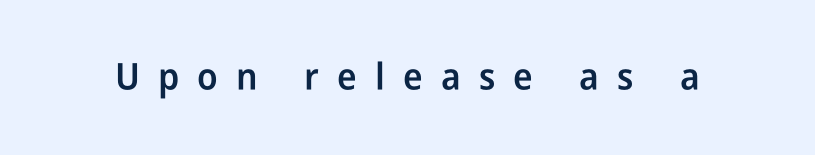
{"serif": "no", "italic": "no", "bold": "semi", "weight": "semibold", "width": "condensed", "stroke_contrast": "low", "x_height": "medium", "monospaced": "no", "underline": "no", "letter_spacing": "wide", "letter_spacing_em": 0.49, "glyph_px": 37}
